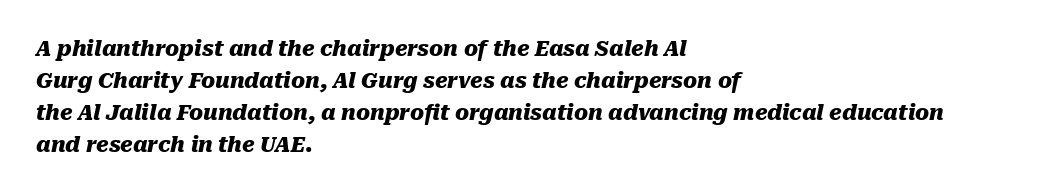
The image shows 21 px bold type, italic (leaning right); set left-aligned, normal line spacing (1.52x), normal letter spacing, not underlined.
